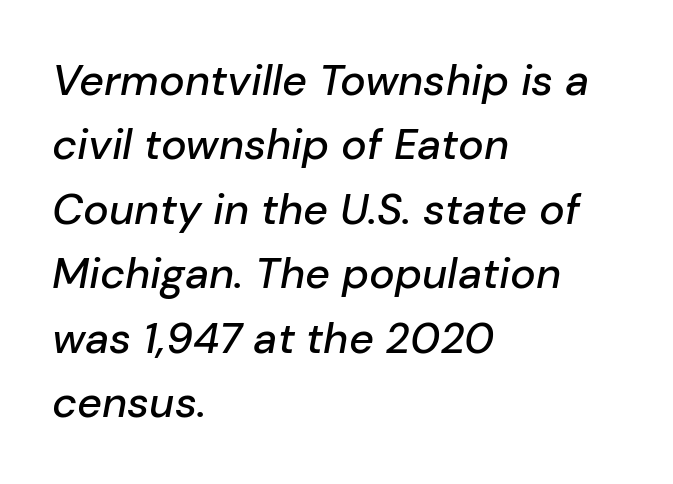
Teacher's note: observe the even left margin — that is flush-left alignment. Look at the tracking — it's just the regular setting, nothing added. The face used here is proportionally spaced, like ordinary book or web type. Compared with ordinary roman type, these characters are visibly tilted. The glyphs are unaccompanied by any horizontal stroke below them. These lines sit exactly where default settings would place them.
